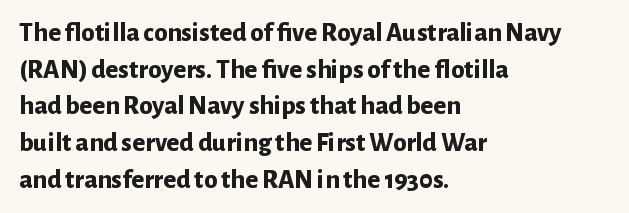
Q: Is the text bold? A: Yes.
Q: Is the text italic (slanted)? A: No, it is upright.
Q: Is the text underlined? A: No.
Q: How is the paragraph aligned? A: Left-aligned.
Q: Is the spacing between letters normal or unusually wide? A: Normal.
Q: Is the spacing between lines tight, normal or loose? A: Normal.
